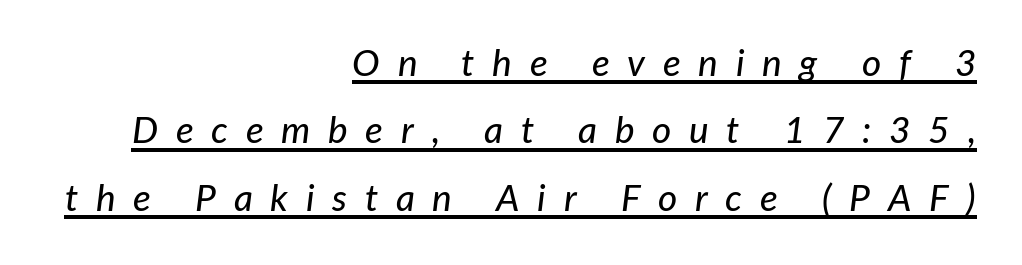
Tracking value appears strongly positive — letters spread wide. The lettering is marked with a stroke running underneath it. You could not count columns in this text — the font is proportionally spaced. The text block is weighted toward the right margin, trailing off unevenly leftward. Characters are canted at an angle relative to the baseline's perpendicular.
